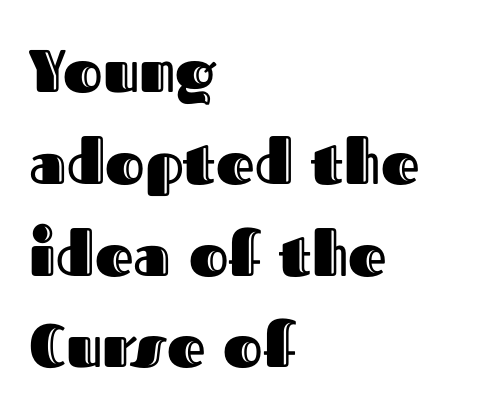
{"italic": "no", "width": "normal", "x_height": "medium", "monospaced": "no", "underline": "no", "align": "left", "line_spacing": "normal", "line_spacing_ratio": 1.53, "letter_spacing": "normal", "letter_spacing_em": 0.0, "glyph_px": 60}
